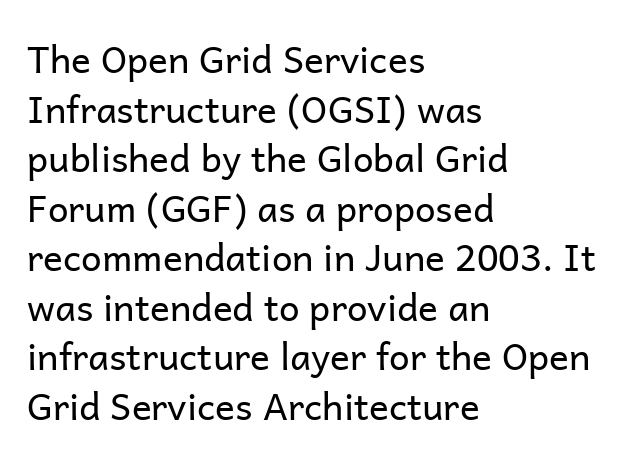
Q: Is the text bold? A: No.
Q: Is the text italic (slanted)? A: No, it is upright.
Q: Is the typeface a serif or a sans-serif typeface? A: Sans-serif.
Q: Is the text underlined? A: No.
Q: How is the paragraph aligned? A: Left-aligned.
Q: Is the spacing between letters normal or unusually wide? A: Normal.
Q: Is the spacing between lines tight, normal or loose? A: Normal.
Q: Width (condensed, normal, or wide)? A: Normal.
Q: Stroke contrast? A: Low.
Q: x-height? A: Medium.
Q: Monospaced? A: No.
